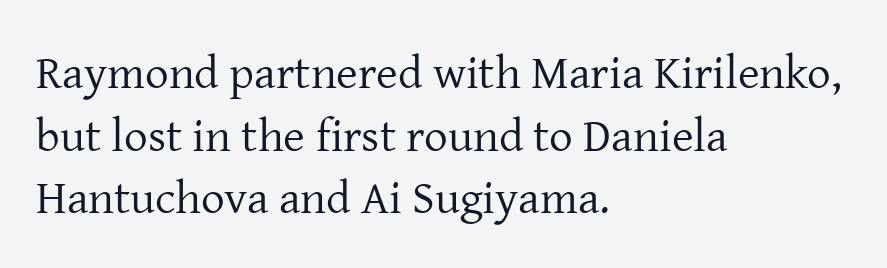
Bare-footed words on every line. These lines are rendered in a variable-pitch font. Regular leading. The face used here is rendered with its standard letterfit. Serif or sans? Serif — the stroke terminals have little feet. The typesetter chose a ragged-right arrangement here.
